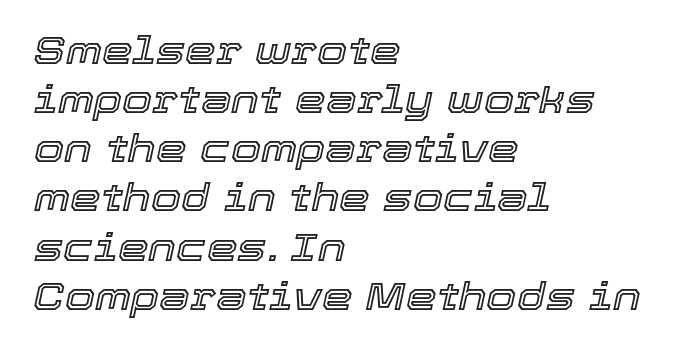
Do the characters align in a grid? No, the font is proportional. This sample is left-justified, so line endings fall wherever the words run out. The letters are slanted; this is an italic face. Each row of text sits above clean, open space. Vertically, the passage feels balanced, rows spaced as you'd expect.
